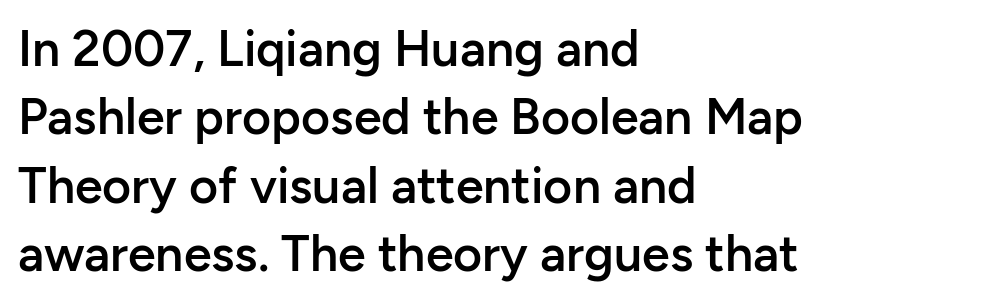
{"serif": "no", "italic": "no", "bold": "semi", "weight": "semibold", "width": "normal", "stroke_contrast": "low", "x_height": "medium", "monospaced": "no", "underline": "no", "align": "left", "line_spacing": "normal", "line_spacing_ratio": 1.37, "letter_spacing": "normal", "letter_spacing_em": 0.0, "glyph_px": 50}
